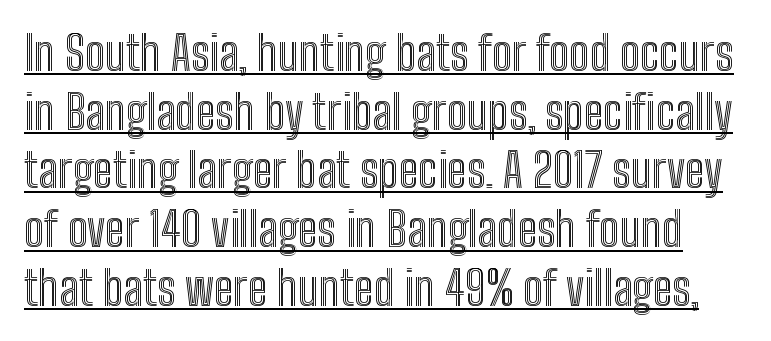
{"italic": "no", "width": "condensed", "x_height": "medium", "monospaced": "no", "underline": "yes", "line_spacing": "normal", "line_spacing_ratio": 1.25, "letter_spacing": "normal", "letter_spacing_em": 0.0, "glyph_px": 47}
